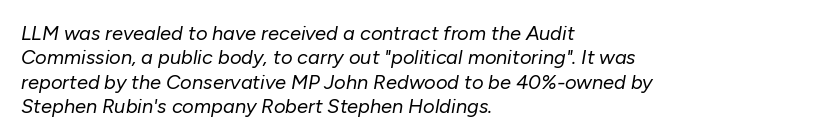
{"italic": "yes", "lean": "right", "slant_degrees": 10, "bold": "no", "underline": "no", "align": "left", "line_spacing_ratio": 1.22, "letter_spacing": "normal", "letter_spacing_em": 0.0, "glyph_px": 20}
